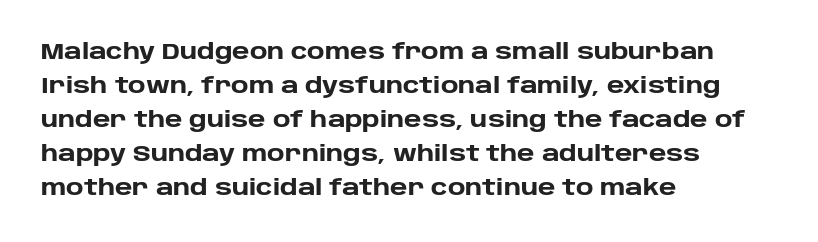
The image shows 22 px bold type, upright; set left-aligned, normal line spacing (1.54x), normal letter spacing, not underlined.
